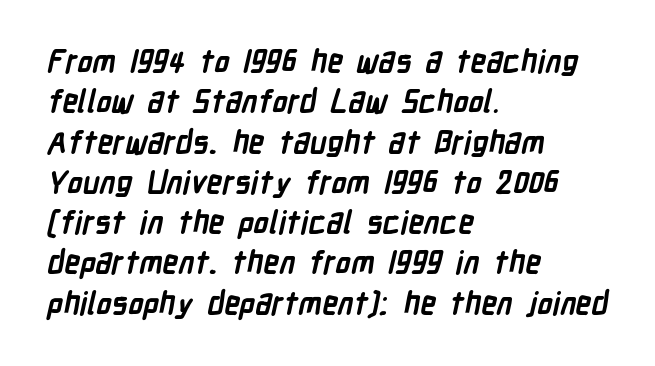
If you drew a ruler down the left edge, every line would touch it. Strong, thick strokes mark this as bold type. Standard letterfit; no display-style spreading of the glyphs. This sample keeps an unexceptional amount of space between lines. Think of a printed novel: that variable character pitch is what you see here. You can tell from the bare stems that sans-serif type was used.
